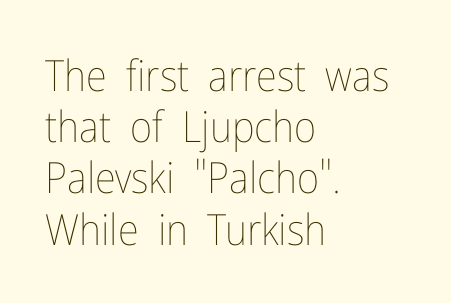
{"italic": "no", "bold": "no", "weight": "thin", "width": "condensed", "stroke_contrast": "low", "x_height": "medium", "monospaced": "no", "underline": "no", "align": "left", "line_spacing_ratio": 1.19, "letter_spacing": "normal", "letter_spacing_em": 0.0, "glyph_px": 43}
